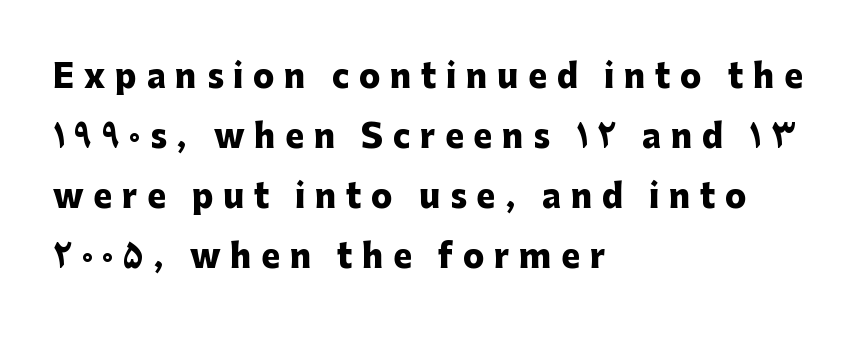
{"serif": "no", "italic": "no", "bold": "yes", "weight": "heavy", "width": "normal", "stroke_contrast": "low", "x_height": "medium", "monospaced": "no", "underline": "no", "align": "left", "line_spacing_ratio": 1.87, "letter_spacing": "wide", "letter_spacing_em": 0.3, "glyph_px": 32}
